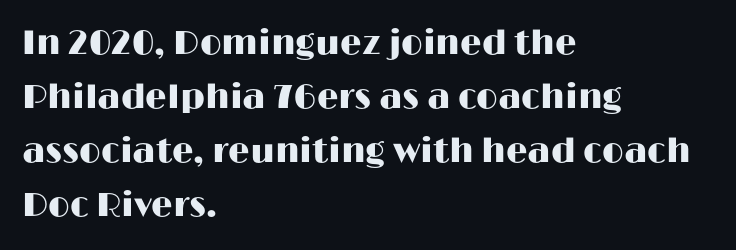
Q: Is the text italic (slanted)? A: No, it is upright.
Q: Is the typeface a serif or a sans-serif typeface? A: Sans-serif.
Q: Is the text underlined? A: No.
Q: How is the paragraph aligned? A: Left-aligned.
Q: Is the spacing between letters normal or unusually wide? A: Normal.
Q: Is the spacing between lines tight, normal or loose? A: Normal.
Q: Width (condensed, normal, or wide)? A: Wide.
Q: Stroke contrast? A: High.
Q: x-height? A: Medium.
Q: Monospaced? A: No.
